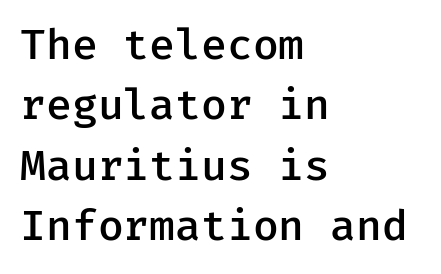
The image shows 42 px semibold sans-serif type, upright, monospaced; set left-aligned, normal line spacing (1.44x), normal letter spacing, not underlined; low stroke contrast and a medium x-height.
